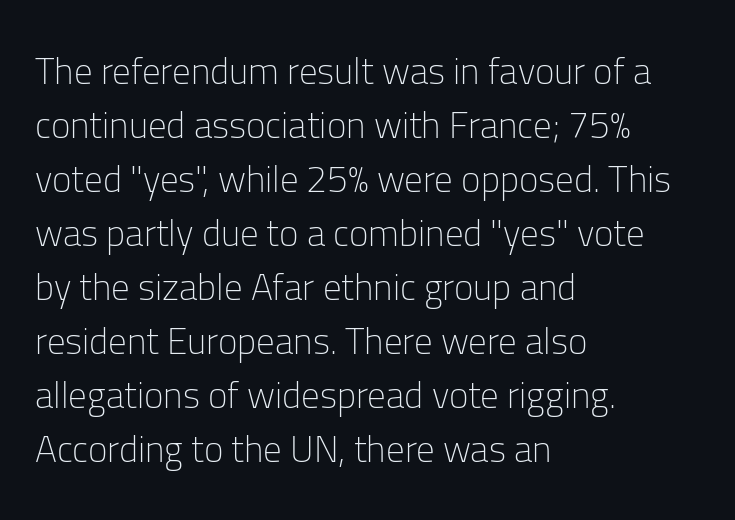
Normally led — the rows are evenly, conventionally spaced. Varying glyph widths throughout — classic text-font behaviour. The ragged edge is on the right, which tells us the setting is flush left. The characters display no serif detailing; their extremities are plain. Weight: not bold — regular or lighter. Posture: straight, roman, zero tilt.
